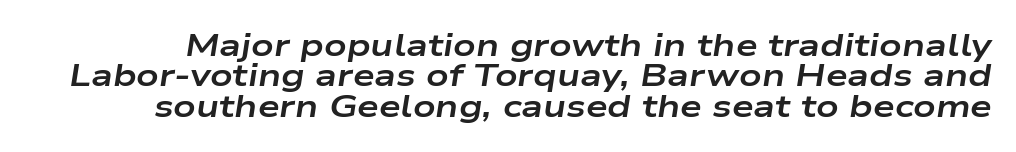
{"italic": "yes", "lean": "right", "slant_degrees": 9, "bold": "yes", "weight": "bold", "width": "wide", "stroke_contrast": "low", "x_height": "medium", "monospaced": "no", "underline": "no", "line_spacing": "tight", "line_spacing_ratio": 0.98, "letter_spacing": "normal", "letter_spacing_em": 0.0, "glyph_px": 31}
